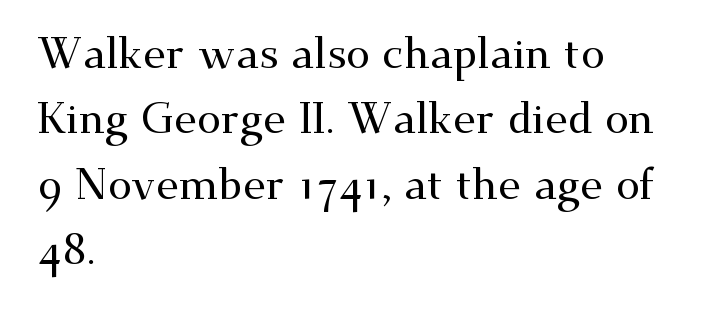
Baseline-to-baseline distance is the conventional proportion of letter height. Designer's note — italics off, roman on. Lines of text with bare space underneath. Every row of glyphs begins at an identical x-position on the left. Do the characters align in a grid? No, the font is proportional.
